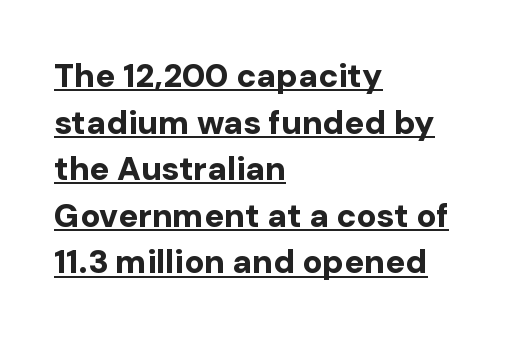
{"serif": "no", "italic": "no", "bold": "yes", "weight": "bold", "width": "normal", "stroke_contrast": "low", "x_height": "medium", "monospaced": "no", "underline": "yes", "align": "left", "line_spacing": "normal", "line_spacing_ratio": 1.41, "letter_spacing": "normal", "letter_spacing_em": 0.0, "glyph_px": 33}
